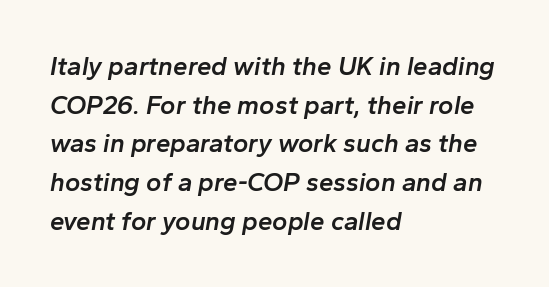
{"italic": "yes", "lean": "right", "slant_degrees": 10, "bold": "semi", "underline": "no", "align": "left", "line_spacing": "normal", "line_spacing_ratio": 1.49, "letter_spacing": "normal", "letter_spacing_em": 0.0, "glyph_px": 26}
